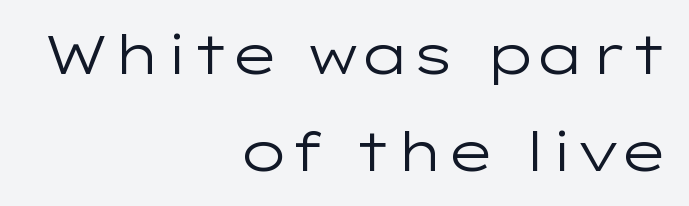
{"serif": "no", "italic": "no", "bold": "no", "weight": "regular", "width": "wide", "stroke_contrast": "low", "x_height": "medium", "monospaced": "no", "underline": "no", "align": "right", "line_spacing_ratio": 1.8, "letter_spacing": "normal", "letter_spacing_em": 0.0, "glyph_px": 54}
